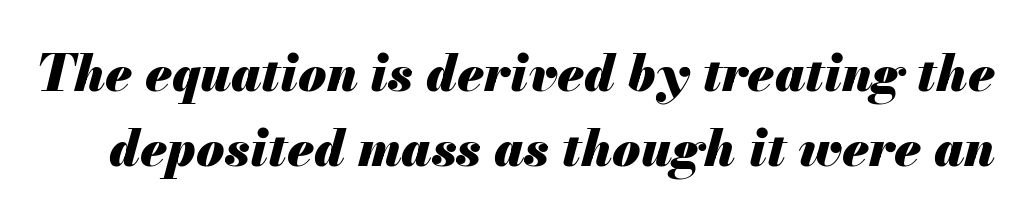
Q: Is the text bold? A: Yes.
Q: Is the text italic (slanted)? A: Yes, it leans right by about 13 degrees.
Q: Is the text underlined? A: No.
Q: Is the spacing between letters normal or unusually wide? A: Normal.
Q: Is the spacing between lines tight, normal or loose? A: Normal.
Q: Width (condensed, normal, or wide)? A: Normal.
Q: Stroke contrast? A: Medium.
Q: x-height? A: Small.
Q: Monospaced? A: No.
